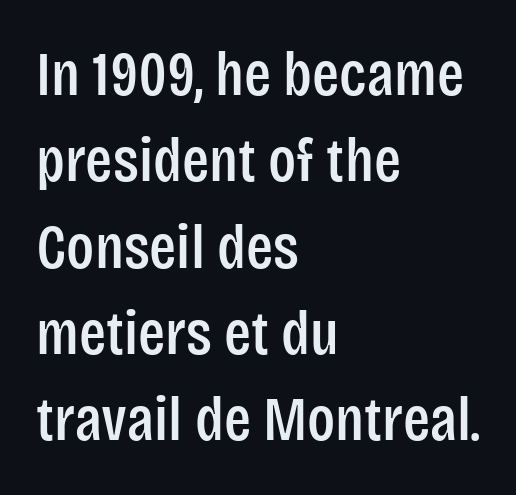
The image shows 63 px condensed sans-serif type, upright; set left-aligned, normal line spacing (1.37x), normal letter spacing, not underlined; low stroke contrast and a large x-height.
